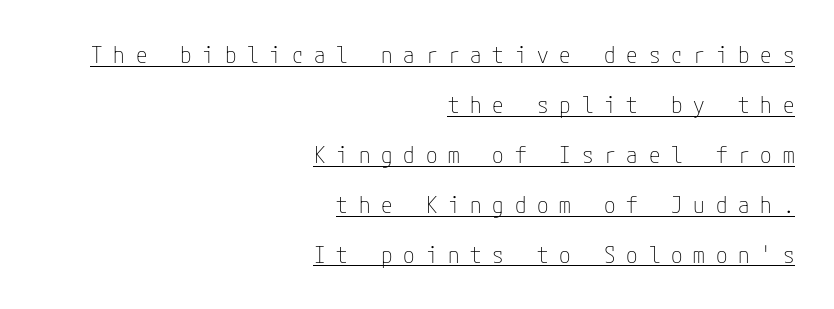
Horizontally, the lines are justified to the trailing edge only. Someone cranked the tracking dial way up on this one. Rows of type keep a wide berth in the vertical direction. This rendering features underlined lettering. Notice how the stems are strictly vertical — no italics here.
